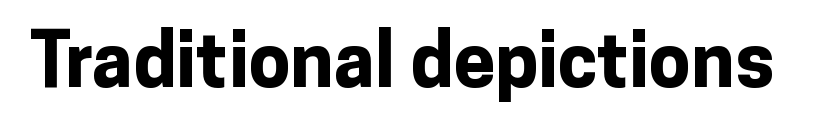
{"serif": "no", "italic": "no", "bold": "yes", "weight": "bold", "width": "normal", "stroke_contrast": "low", "x_height": "medium", "monospaced": "no", "underline": "no", "letter_spacing": "normal", "letter_spacing_em": 0.0, "glyph_px": 75}
